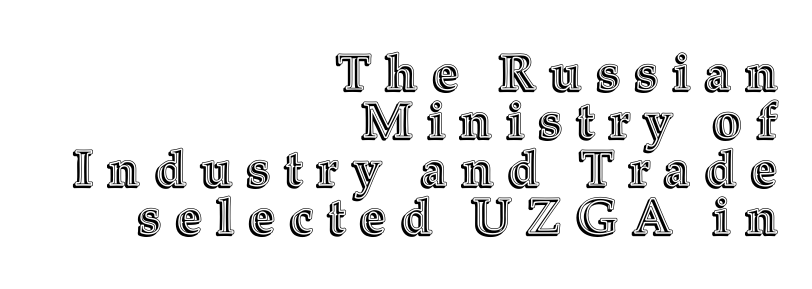
The image shows 50 px text type, upright; set right-aligned, tight line spacing (0.96x), unusually wide letter spacing (+0.3 em), not underlined; a medium x-height.
